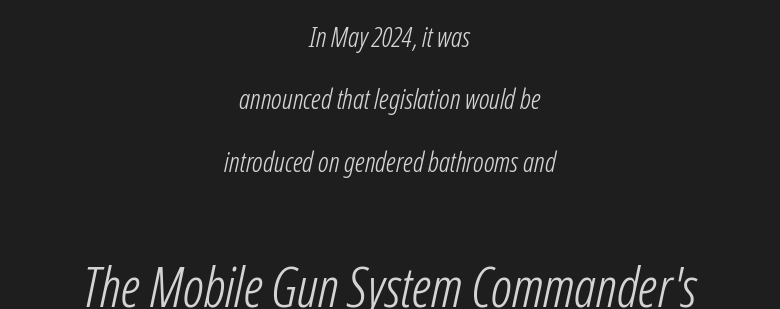
Here the designer chose a conventional face with non-uniform glyph widths. The designer dialed line spacing up above the default. Quick note: underline off. Regarding serifs, this sample does without them. Horizontally, the lines are justified to the midpoint only.
